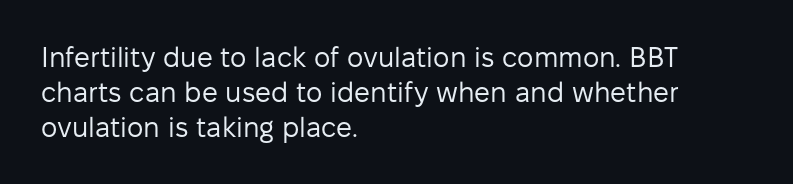
{"serif": "no", "italic": "no", "bold": "no", "weight": "regular", "width": "normal", "stroke_contrast": "low", "x_height": "medium", "monospaced": "no", "underline": "no", "align": "left", "line_spacing": "normal", "line_spacing_ratio": 1.25, "letter_spacing": "normal", "letter_spacing_em": 0.0, "glyph_px": 28}
